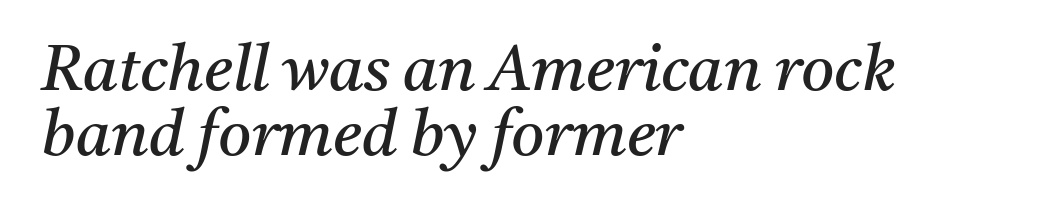
The face used here has a pronounced slope to its letters. No heavy texture on the line: the type isn't bold. The compositor pushed each line to the left boundary. The space directly below the letters is spotless. Notice how descenders almost collide with the ascenders below — that's tight leading.
